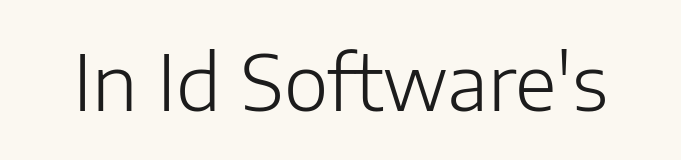
{"serif": "no", "italic": "no", "bold": "no", "weight": "light", "width": "normal", "stroke_contrast": "low", "x_height": "medium", "monospaced": "no", "underline": "no", "letter_spacing": "normal", "letter_spacing_em": 0.0, "glyph_px": 76}
